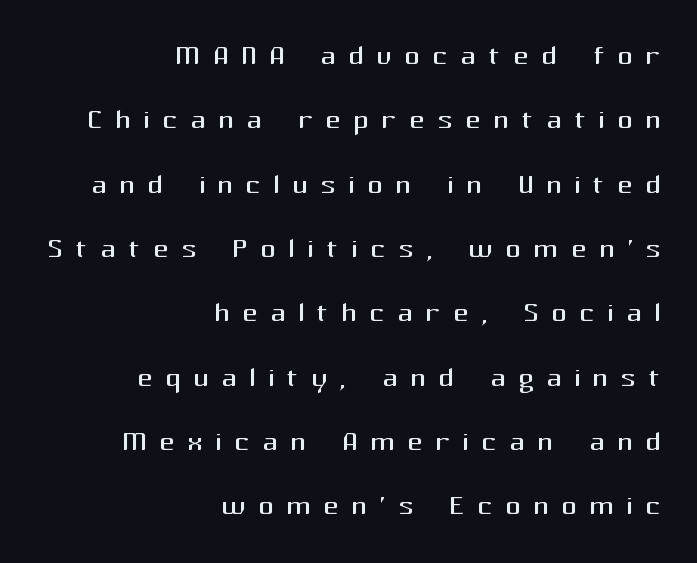
The image shows 39 px regular-weight sans-serif type, upright; set right-aligned, normal line spacing (1.65x), unusually wide letter spacing (+0.31 em), not underlined; medium stroke contrast and a medium x-height.
